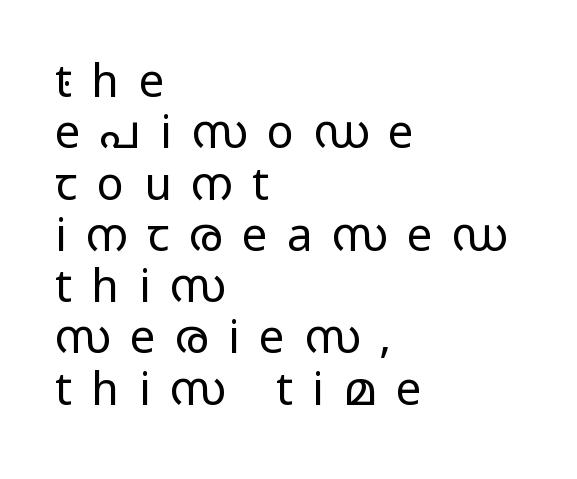
Leftover space on each line is placed entirely after the last word. Clear beneath every line of the passage. The typesetting does not lean heavy: it is not bold. Closely set lines give the paragraph a compact silhouette. These lines were composed using upright roman letters.
